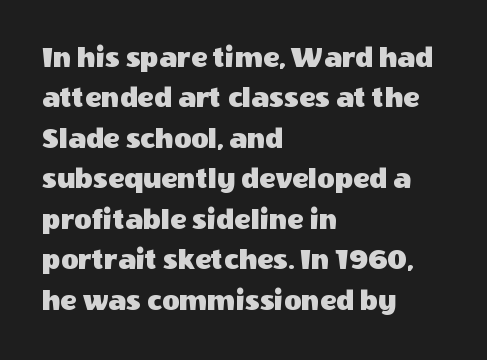
{"serif": "no", "italic": "no", "width": "normal", "x_height": "large", "monospaced": "no", "underline": "no", "align": "left", "line_spacing": "normal", "line_spacing_ratio": 1.35, "letter_spacing": "normal", "letter_spacing_em": 0.0, "glyph_px": 30}
